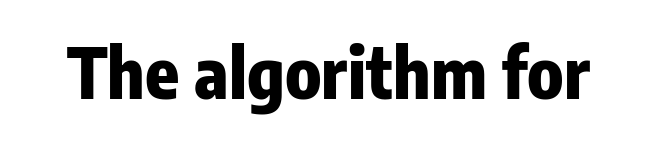
Q: Is the text bold? A: Yes.
Q: Is the text italic (slanted)? A: No, it is upright.
Q: Is the typeface a serif or a sans-serif typeface? A: Sans-serif.
Q: Is the text underlined? A: No.
Q: Is the spacing between letters normal or unusually wide? A: Normal.
Q: Width (condensed, normal, or wide)? A: Condensed.
Q: Stroke contrast? A: Low.
Q: x-height? A: Medium.
Q: Monospaced? A: No.
